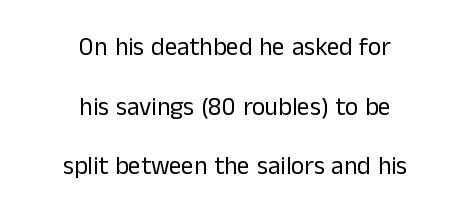
{"italic": "no", "bold": "no", "underline": "no", "align": "center", "line_spacing": "loose", "line_spacing_ratio": 2.39, "letter_spacing": "normal", "letter_spacing_em": 0.0, "glyph_px": 25}
